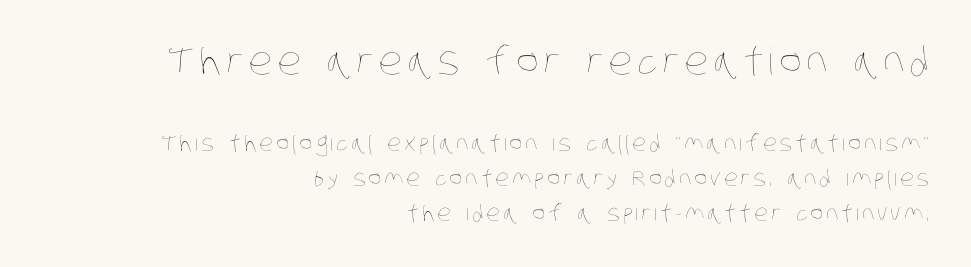
A normal amount of white space separates one row of letters from the next. The specimen omits any rule beneath the text block's lines. The rendering uses natural spacing where letterforms have individual widths. The typesetter chose a ragged-left arrangement here. Counters stay open thanks to moderate or lighter strokes.
